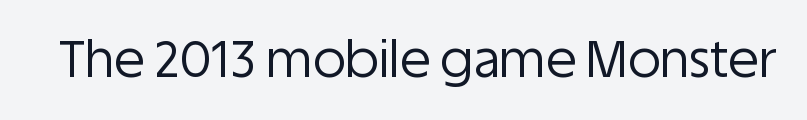
{"serif": "no", "italic": "no", "bold": "no", "weight": "regular", "width": "normal", "stroke_contrast": "low", "x_height": "large", "monospaced": "no", "underline": "no", "letter_spacing": "normal", "letter_spacing_em": 0.0, "glyph_px": 50}
